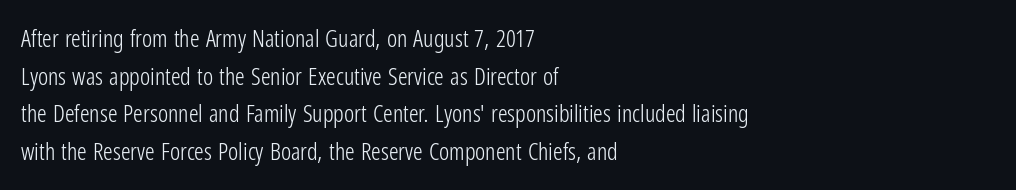
{"italic": "no", "bold": "no", "underline": "no", "align": "left", "line_spacing": "normal", "line_spacing_ratio": 1.57, "letter_spacing": "normal", "letter_spacing_em": 0.0, "glyph_px": 24}
